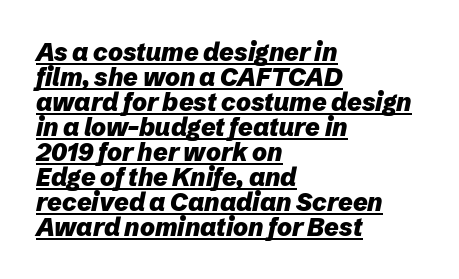
Q: Is the text bold? A: Yes.
Q: Is the text italic (slanted)? A: Yes, it leans right by about 12 degrees.
Q: Is the text underlined? A: Yes.
Q: How is the paragraph aligned? A: Left-aligned.
Q: Is the spacing between letters normal or unusually wide? A: Normal.
Q: Is the spacing between lines tight, normal or loose? A: Tight.
